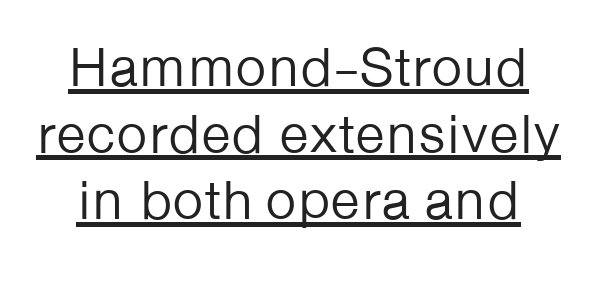
These lines stack symmetrically, like a column narrowing and widening about its center. The lettering is marked with a stroke running underneath it. Think of a printed novel: that variable character pitch is what you see here. The letters stand straight up with perfectly vertical stems. The designer went with a sans here, leaving each stem footless. Nothing unusual about the tracking: characters are spaced as the font intends.
